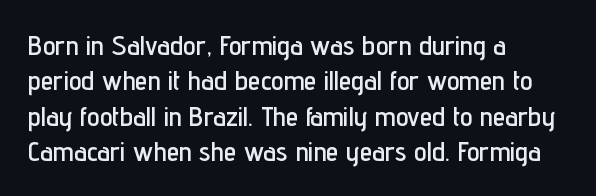
Grotesque or geometric, the face here clearly has no serifs. The specimen reads as upright at a glance. Here the glyphs are tracked normally, forming tight word shapes. Has an underline been added? It has not.
